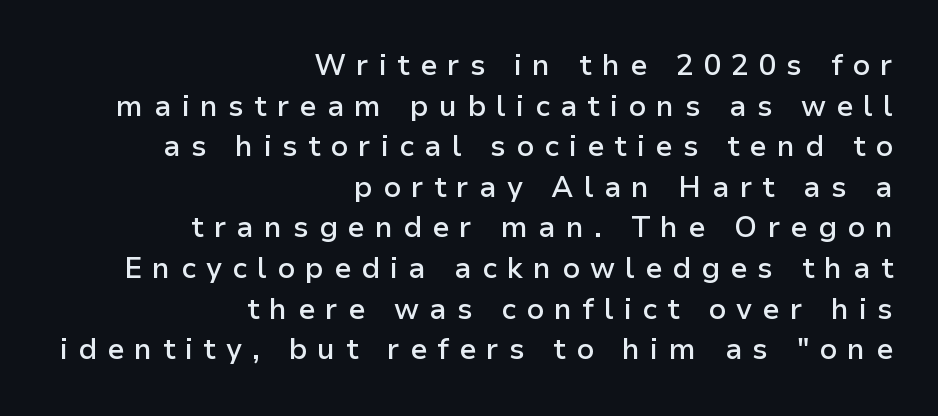
{"serif": "no", "italic": "no", "bold": "semi", "weight": "semibold", "width": "normal", "stroke_contrast": "low", "x_height": "medium", "monospaced": "no", "underline": "no", "align": "right", "line_spacing": "normal", "line_spacing_ratio": 1.4, "letter_spacing": "wide", "letter_spacing_em": 0.35, "glyph_px": 29}
